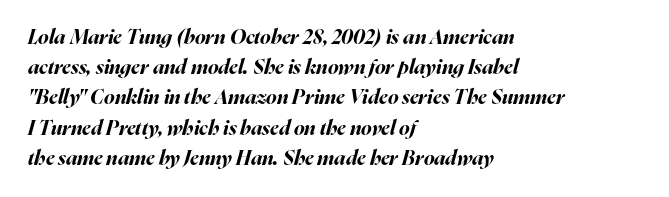
Q: Is the text bold? A: Yes.
Q: Is the text italic (slanted)? A: Yes, it leans right by about 16 degrees.
Q: Is the text underlined? A: No.
Q: How is the paragraph aligned? A: Left-aligned.
Q: Is the spacing between letters normal or unusually wide? A: Normal.
Q: Is the spacing between lines tight, normal or loose? A: Normal.
